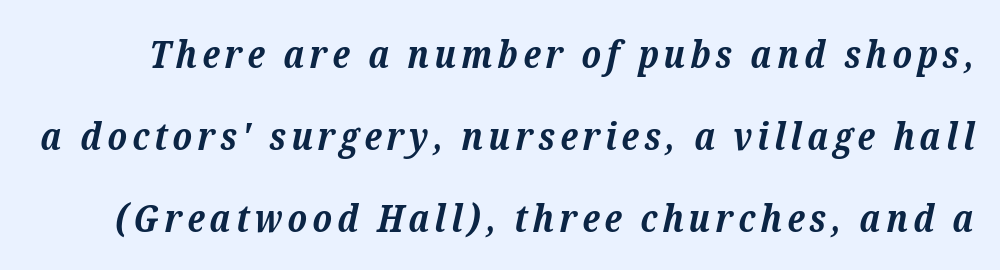
Regarding serifs, this sample has them. You could not count columns in this text — the font is proportionally spaced. The axis of the letterforms is tilted away from vertical. The strip under each line holds only bare page. The passage shown stacks its lines with a broad gap. Set as a true bold cut, around the 700 mark.
